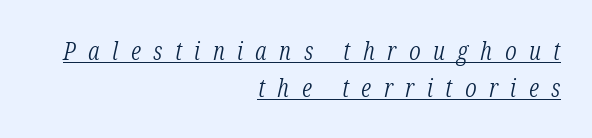
Vertical stems look standard width or narrower in stroke. Would a proofreader flag this as italicized? Yes. Honestly, the row spacing looks completely unremarkable. Every row of glyphs terminates at an identical x-position on the right. Every word sits above its own underline. Compared with typical body copy, the letter spacing here is much looser.
